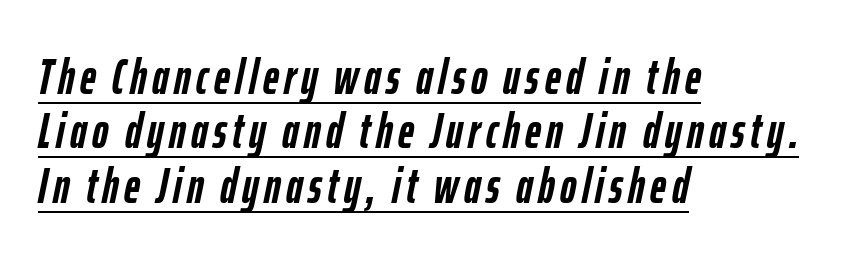
{"italic": "yes", "lean": "right", "slant_degrees": 12, "bold": "yes", "weight": "semibold", "width": "condensed", "stroke_contrast": "low", "x_height": "medium", "monospaced": "no", "underline": "yes", "align": "left", "line_spacing": "tight", "line_spacing_ratio": 1.11, "glyph_px": 49}
